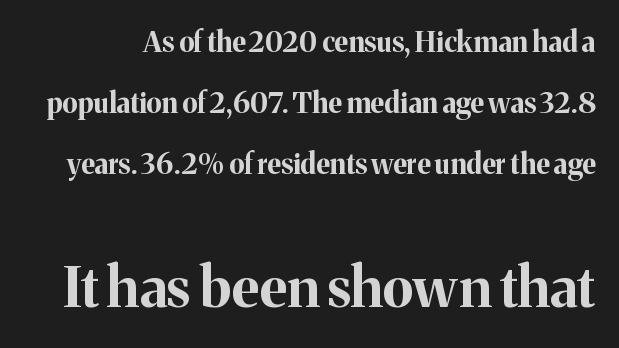
Q: Is the text bold? A: Yes.
Q: Is the text italic (slanted)? A: No, it is upright.
Q: Is the typeface a serif or a sans-serif typeface? A: Serif.
Q: Is the text underlined? A: No.
Q: Is the spacing between letters normal or unusually wide? A: Normal.
Q: Is the spacing between lines tight, normal or loose? A: Loose.
Q: Which block of text is set in a larger size, the first (top) or the second (bottom)? A: The second (bottom) one.
Q: Width (condensed, normal, or wide)? A: Normal.
Q: Stroke contrast? A: Medium.
Q: x-height? A: Medium.
Q: Monospaced? A: No.
